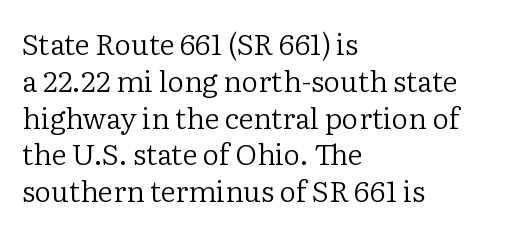
Q: Is the text bold? A: No.
Q: Is the text italic (slanted)? A: No, it is upright.
Q: Is the typeface a serif or a sans-serif typeface? A: Serif.
Q: Is the text underlined? A: No.
Q: How is the paragraph aligned? A: Left-aligned.
Q: Is the spacing between letters normal or unusually wide? A: Normal.
Q: Is the spacing between lines tight, normal or loose? A: Normal.
Q: Width (condensed, normal, or wide)? A: Normal.
Q: Stroke contrast? A: Low.
Q: x-height? A: Medium.
Q: Monospaced? A: No.
